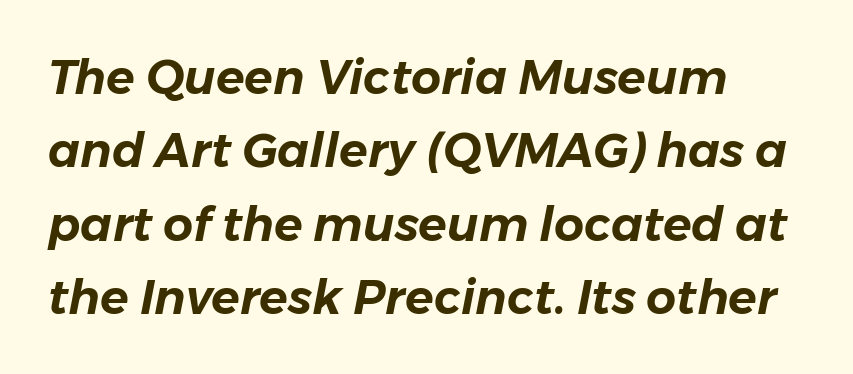
The image shows 47 px text type, italic (leaning right); set left-aligned, normal line spacing (1.56x), normal letter spacing, not underlined; low stroke contrast and a medium x-height.
